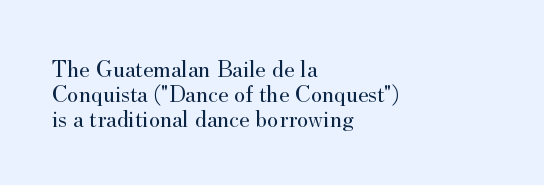
Q: Is the text bold? A: No.
Q: Is the text italic (slanted)? A: No, it is upright.
Q: Is the text underlined? A: No.
Q: How is the paragraph aligned? A: Left-aligned.
Q: Is the spacing between letters normal or unusually wide? A: Normal.
Q: Is the spacing between lines tight, normal or loose? A: Tight.
